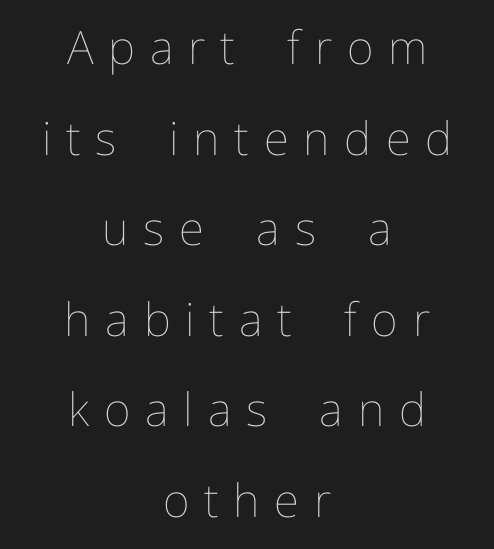
The image shows 46 px thin type, upright; set centered, loose line spacing (1.97x), unusually wide letter spacing (+0.32 em), not underlined; low stroke contrast and a medium x-height.
